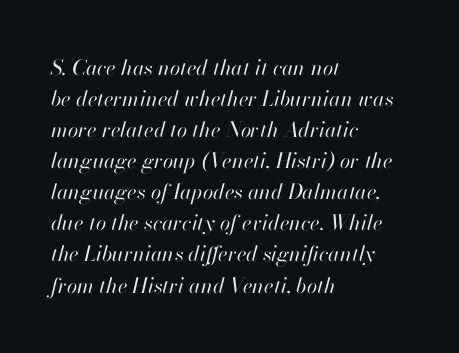
A typesetter would call this zero additional tracking. The space between consecutive lines is moderate. Bold? No — there's no thickening of the strokes. The face used here has a pronounced slope to its letters. These lines stack with their left ends in a neat column. Lines of text with bare space underneath.
